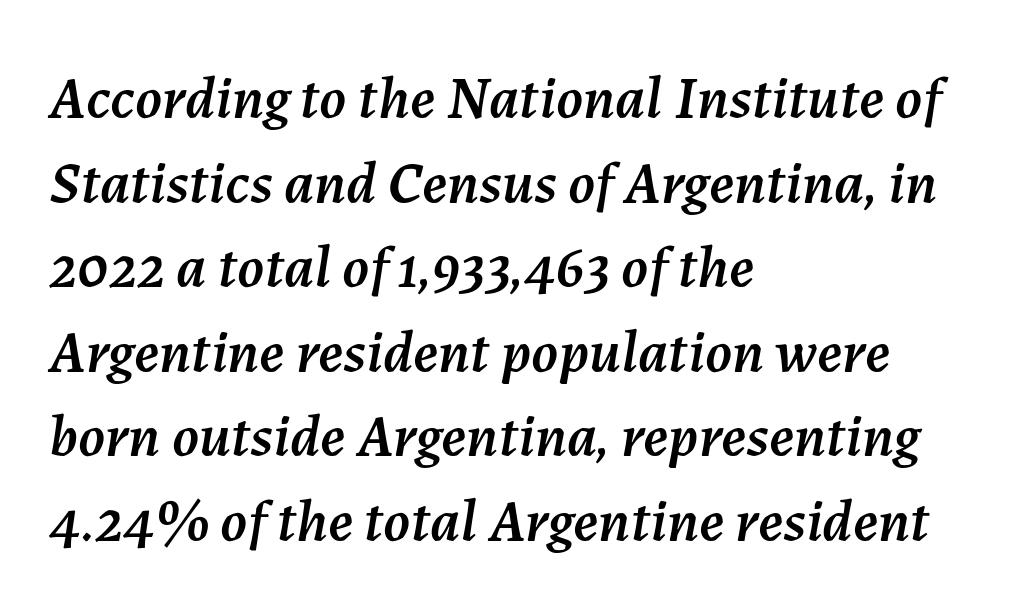
The image shows 60 px text type, italic (leaning right); set left-aligned, normal line spacing (1.41x), normal letter spacing, not underlined; medium stroke contrast and a medium x-height.
